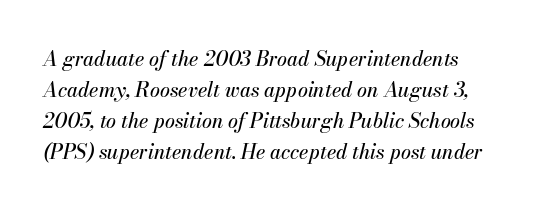
{"italic": "yes", "lean": "right", "slant_degrees": 13, "underline": "no", "align": "left", "line_spacing": "normal", "line_spacing_ratio": 1.55, "letter_spacing": "normal", "letter_spacing_em": 0.0, "glyph_px": 20}
